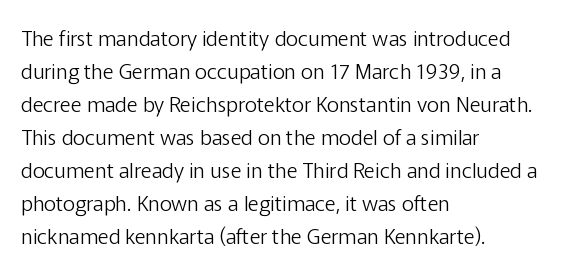
The image shows 21 px text type, upright; set left-aligned, normal line spacing (1.57x), normal letter spacing, not underlined.
